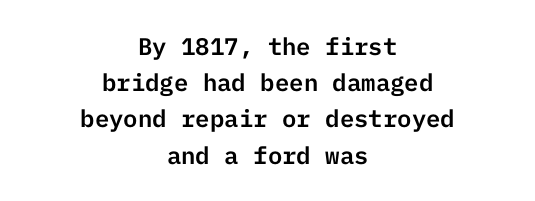
The image shows 24 px text type, upright; set centered, normal line spacing (1.51x), normal letter spacing, not underlined.
